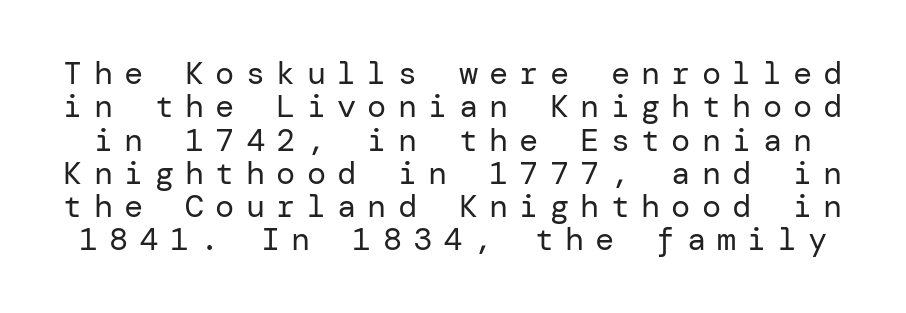
{"serif": "no", "italic": "no", "bold": "no", "weight": "regular", "width": "normal", "stroke_contrast": "low", "x_height": "medium", "underline": "no", "line_spacing": "tight", "line_spacing_ratio": 1.04, "letter_spacing": "wide", "letter_spacing_em": 0.35, "glyph_px": 32}
